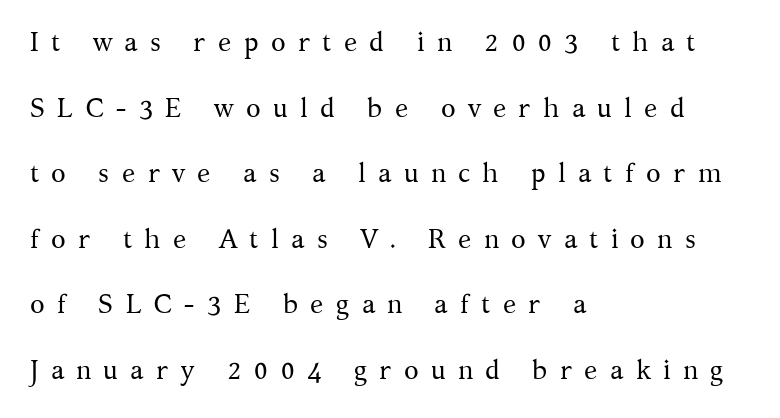
Q: Is the text bold? A: No.
Q: Is the text italic (slanted)? A: No, it is upright.
Q: Is the text underlined? A: No.
Q: How is the paragraph aligned? A: Left-aligned.
Q: Is the spacing between letters normal or unusually wide? A: Unusually wide.
Q: Is the spacing between lines tight, normal or loose? A: Loose.
